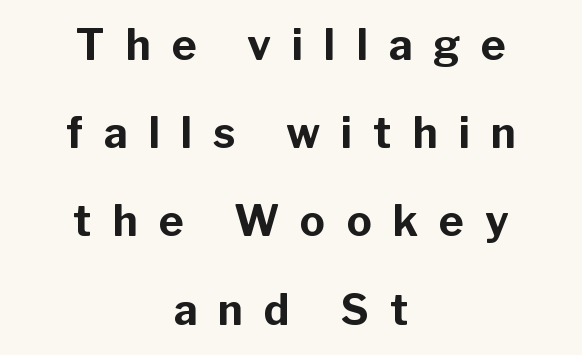
In terms of letterform style, serifs are entirely absent. Posture: straight, roman, zero tilt. Looks like regular typesetting: each glyph gets only the width it needs. Plenty of ink on the page — the face is bold. The paragraph has two soft edges and a firm central axis. Words float on clear page, feet unadorned.
